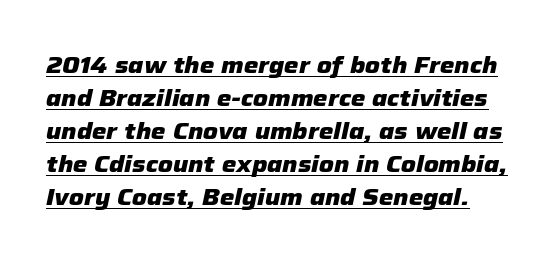
Q: Is the text bold? A: Yes.
Q: Is the text italic (slanted)? A: Yes, it leans right by about 12 degrees.
Q: Is the text underlined? A: Yes.
Q: Is the spacing between letters normal or unusually wide? A: Normal.
Q: Is the spacing between lines tight, normal or loose? A: Normal.
